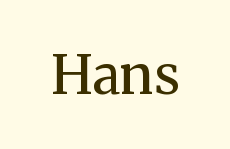
{"serif": "yes", "italic": "no", "bold": "no", "weight": "regular", "width": "normal", "stroke_contrast": "medium", "x_height": "medium", "monospaced": "no", "underline": "no", "letter_spacing": "normal", "letter_spacing_em": 0.0, "glyph_px": 54}
